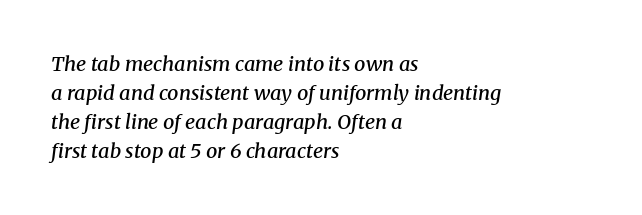
Q: Is the text bold? A: Semi-bold.
Q: Is the text italic (slanted)? A: Yes, it leans right by about 8 degrees.
Q: Is the text underlined? A: No.
Q: How is the paragraph aligned? A: Left-aligned.
Q: Is the spacing between letters normal or unusually wide? A: Normal.
Q: Is the spacing between lines tight, normal or loose? A: Normal.
